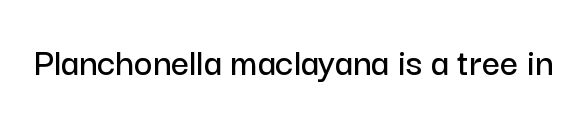
Q: Is the text italic (slanted)? A: No, it is upright.
Q: Is the typeface a serif or a sans-serif typeface? A: Sans-serif.
Q: Is the text underlined? A: No.
Q: Is the spacing between letters normal or unusually wide? A: Normal.
Q: Width (condensed, normal, or wide)? A: Normal.
Q: Stroke contrast? A: Low.
Q: x-height? A: Medium.
Q: Monospaced? A: No.
